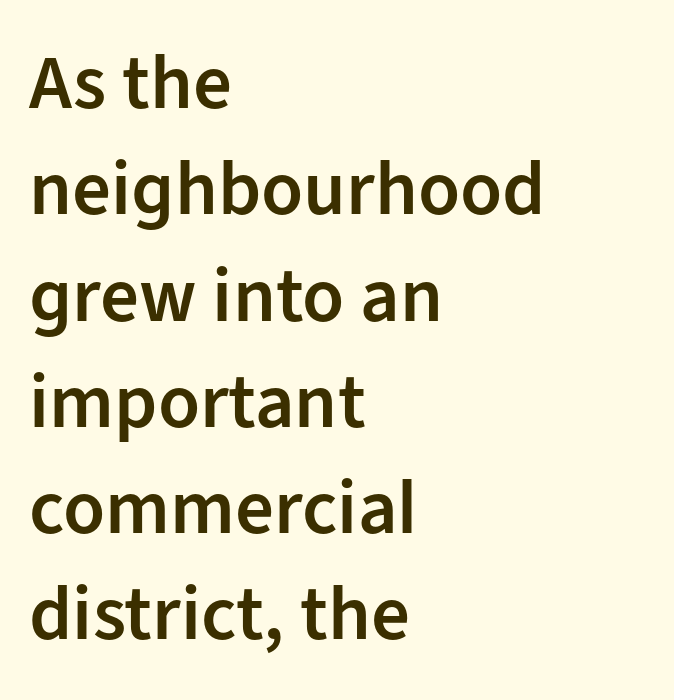
Q: Is the text bold? A: Semi-bold.
Q: Is the text italic (slanted)? A: No, it is upright.
Q: Is the typeface a serif or a sans-serif typeface? A: Sans-serif.
Q: Is the text underlined? A: No.
Q: How is the paragraph aligned? A: Left-aligned.
Q: Is the spacing between letters normal or unusually wide? A: Normal.
Q: Is the spacing between lines tight, normal or loose? A: Normal.
Q: Width (condensed, normal, or wide)? A: Normal.
Q: Stroke contrast? A: Low.
Q: x-height? A: Medium.
Q: Monospaced? A: No.
